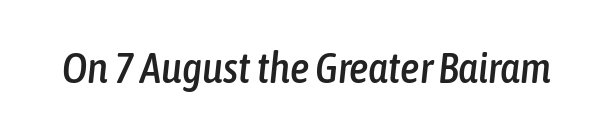
The image shows 43 px condensed type, italic (leaning right); set normal letter spacing, not underlined; low stroke contrast and a medium x-height.
